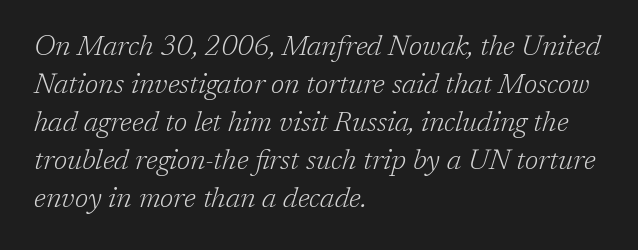
If you measured baseline to baseline, you'd find a middling distance. The characters display serif detailing at their extremities. Emphasis-style slanted type is in use. The setting favours the left margin, as ordinary paragraphs usually do. Tracking value appears to be zero — textbook default spacing. Unmarked baselines from the first word to the last.
